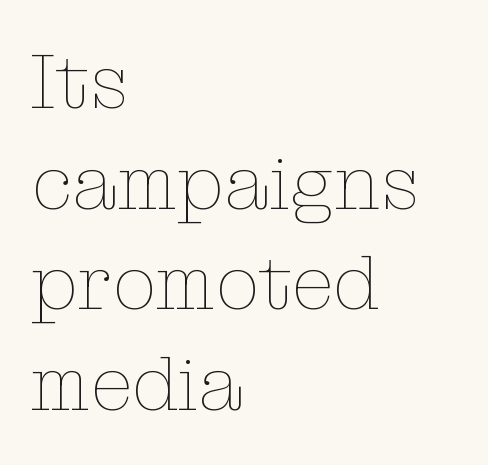
{"italic": "no", "bold": "no", "weight": "thin", "width": "normal", "stroke_contrast": "low", "x_height": "medium", "monospaced": "no", "underline": "no", "align": "left", "line_spacing": "normal", "line_spacing_ratio": 1.29, "letter_spacing": "normal", "letter_spacing_em": 0.0, "glyph_px": 78}
